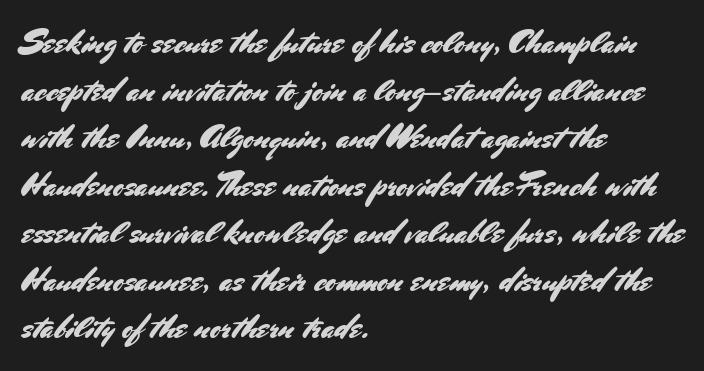
Q: Is the text italic (slanted)? A: Yes.
Q: Is the typeface a serif or a sans-serif typeface? A: Sans-serif.
Q: Is the text underlined? A: No.
Q: How is the paragraph aligned? A: Left-aligned.
Q: Is the spacing between letters normal or unusually wide? A: Normal.
Q: Is the spacing between lines tight, normal or loose? A: Normal.
Q: Width (condensed, normal, or wide)? A: Normal.
Q: Stroke contrast? A: Medium.
Q: x-height? A: Small.
Q: Monospaced? A: No.
